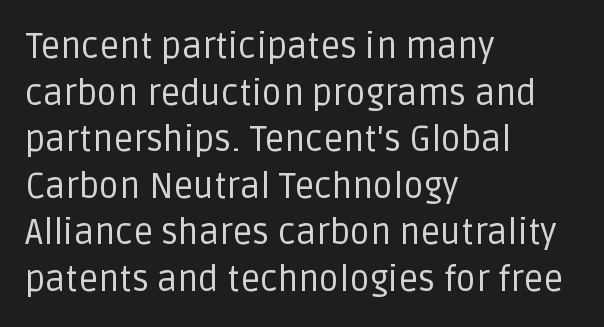
The image shows 35 px regular-weight sans-serif type, upright; set left-aligned, normal line spacing (1.33x), normal letter spacing, not underlined; low stroke contrast and a large x-height.
